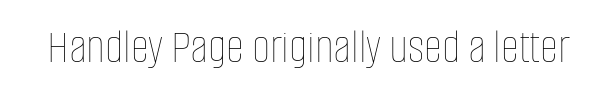
Posture: upright roman. Students, note that the glyphs here touch the page at normal intervals. The letterforms sit at book weight or below. Check under the words: just untouched page.
